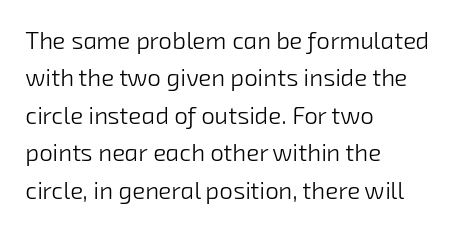
Q: Is the text bold? A: No.
Q: Is the text underlined? A: No.
Q: How is the paragraph aligned? A: Left-aligned.
Q: Is the spacing between letters normal or unusually wide? A: Normal.
Q: Is the spacing between lines tight, normal or loose? A: Normal.
